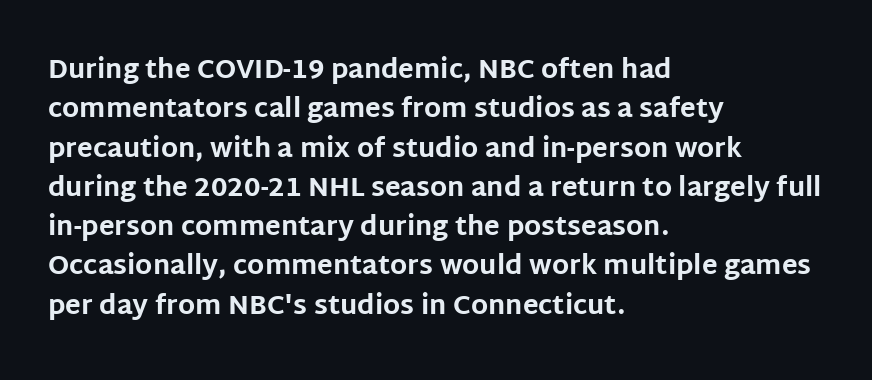
The image shows 26 px bold type, upright; set left-aligned, normal line spacing (1.51x), normal letter spacing, not underlined.
